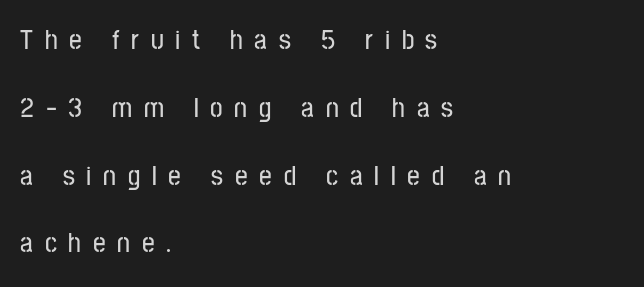
Q: Is the text italic (slanted)? A: No, it is upright.
Q: Is the typeface a serif or a sans-serif typeface? A: Sans-serif.
Q: Is the text underlined? A: No.
Q: How is the paragraph aligned? A: Left-aligned.
Q: Is the spacing between letters normal or unusually wide? A: Unusually wide.
Q: Is the spacing between lines tight, normal or loose? A: Loose.
Q: Width (condensed, normal, or wide)? A: Condensed.
Q: Stroke contrast? A: Low.
Q: x-height? A: Medium.
Q: Monospaced? A: No.
